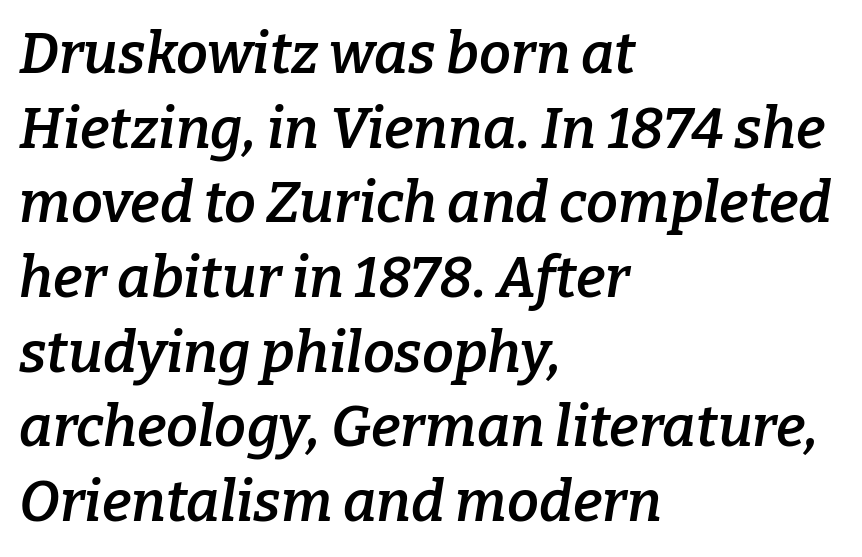
The image shows 57 px semibold serif type, italic (leaning right); set left-aligned, normal line spacing (1.31x), normal letter spacing, not underlined; low stroke contrast and a medium x-height.
